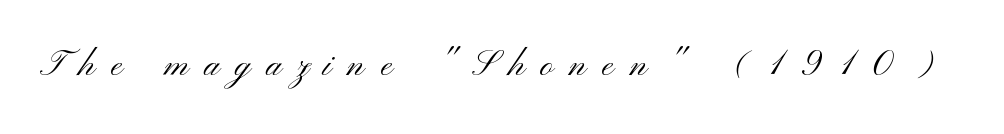
Q: Is the text bold? A: No.
Q: Is the text italic (slanted)? A: Yes.
Q: Is the typeface a serif or a sans-serif typeface? A: Sans-serif.
Q: Is the text underlined? A: No.
Q: Is the spacing between letters normal or unusually wide? A: Unusually wide.
Q: Width (condensed, normal, or wide)? A: Wide.
Q: Stroke contrast? A: Medium.
Q: x-height? A: Small.
Q: Monospaced? A: No.
